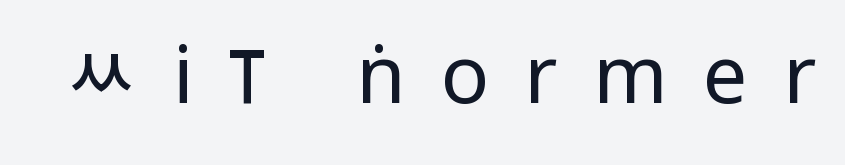
Check where the strokes stop: nothing finishes them off — pure sans. Caption: face not bold, strokes unweighted. These lines were composed using upright roman letters. Nobody drew a line under any word here.
